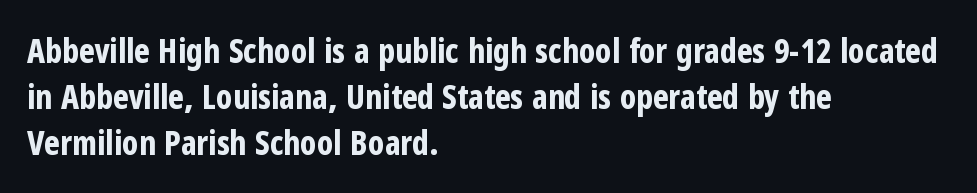
{"serif": "no", "italic": "no", "bold": "yes", "weight": "bold", "width": "condensed", "stroke_contrast": "low", "x_height": "medium", "monospaced": "no", "underline": "no", "align": "left", "line_spacing": "normal", "line_spacing_ratio": 1.4, "letter_spacing": "normal", "letter_spacing_em": 0.0, "glyph_px": 33}
